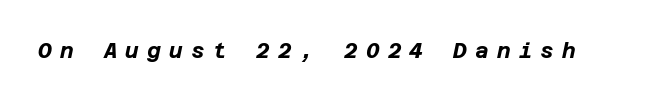
Rule under the text: the space is simply empty. Emphasis-style slanted type is in use. Summary of weight: heavy, a full bold. In terms of letterspacing, this is a distinctly airy, spread setting.
